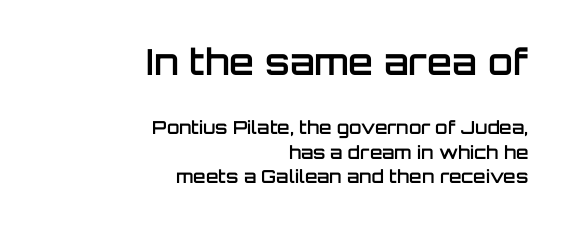
The rendering anchors every line to the right-hand side. Check the space under the baseline: it is left empty. Is there any slant? The stems are plumb. Looks like regular typesetting: each glyph gets only the width it needs.
